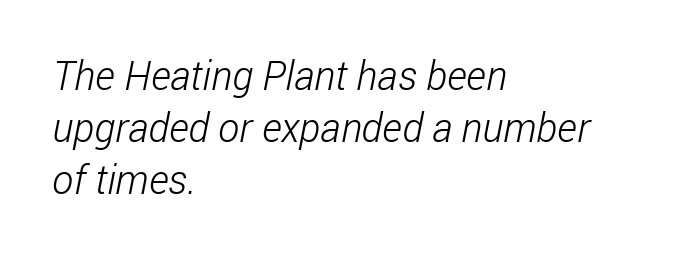
The image shows 40 px light, condensed sans-serif type; set left-aligned, normal line spacing (1.3x), normal letter spacing, not underlined; low stroke contrast and a medium x-height.
